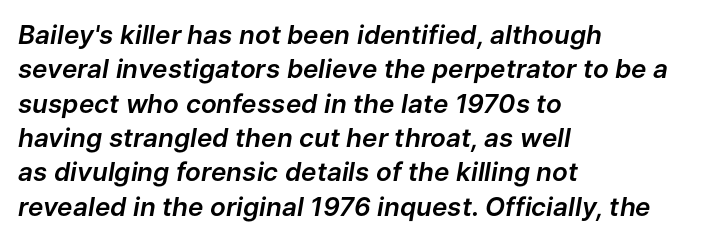
The image shows 26 px text type, italic (leaning right); set left-aligned, normal line spacing (1.32x), normal letter spacing, not underlined.
